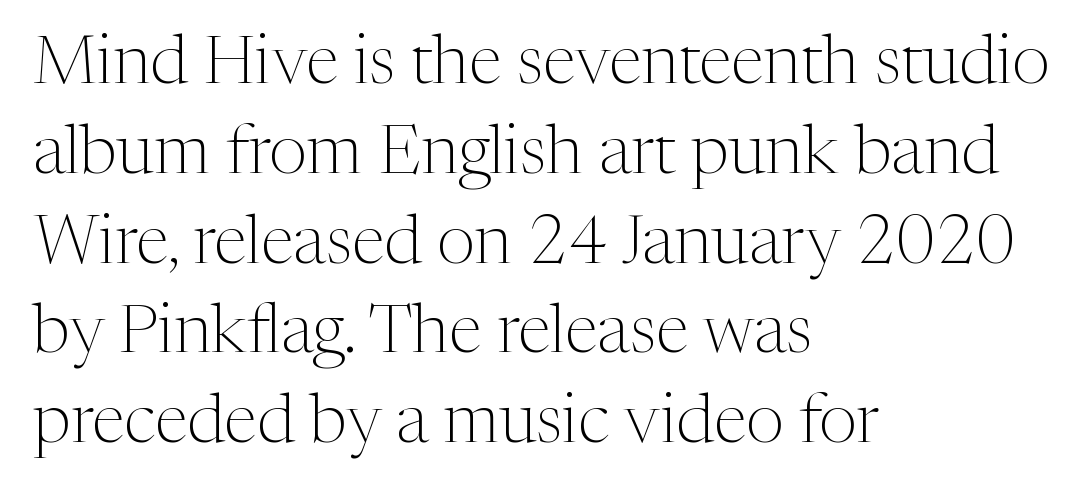
Q: Is the text bold? A: No.
Q: Is the text italic (slanted)? A: No, it is upright.
Q: Is the typeface a serif or a sans-serif typeface? A: Serif.
Q: Is the text underlined? A: No.
Q: How is the paragraph aligned? A: Left-aligned.
Q: Is the spacing between letters normal or unusually wide? A: Normal.
Q: Is the spacing between lines tight, normal or loose? A: Normal.
Q: Width (condensed, normal, or wide)? A: Normal.
Q: Stroke contrast? A: Medium.
Q: x-height? A: Medium.
Q: Monospaced? A: No.
